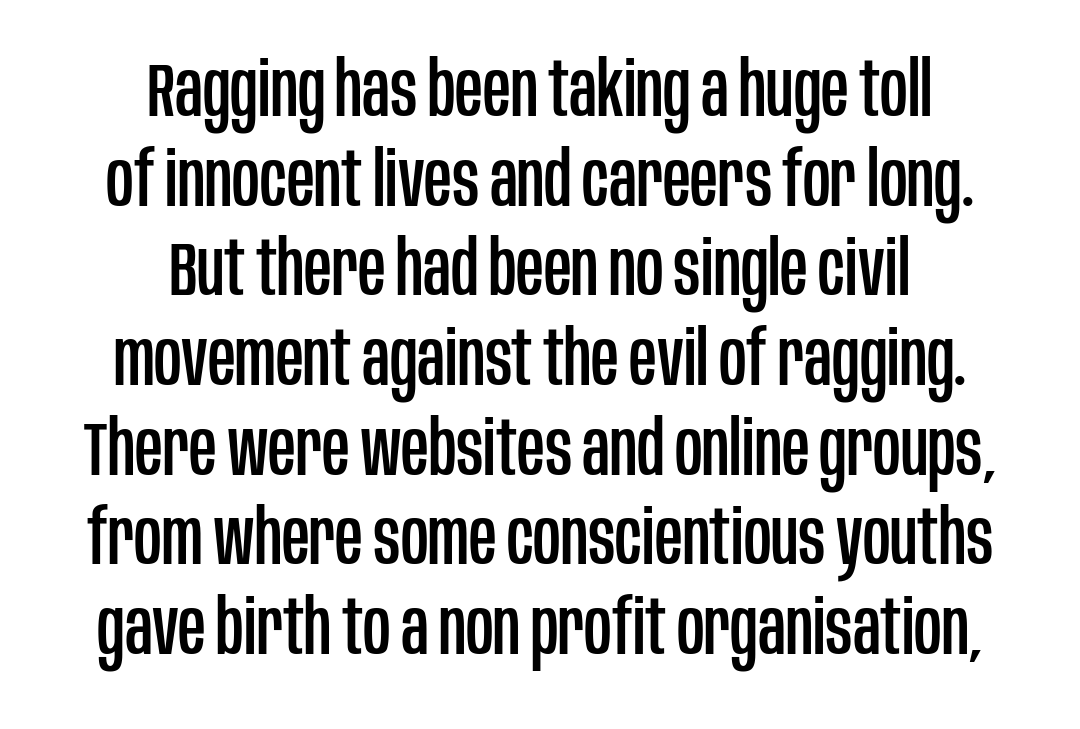
Letterform terminals end flat and unadorned throughout the passage. Each letter keeps its own natural width here, so spacing adapts to shape. Descender tails drop into unmarked territory. A centered setting, common on invitations and titles, is used for this passage.
